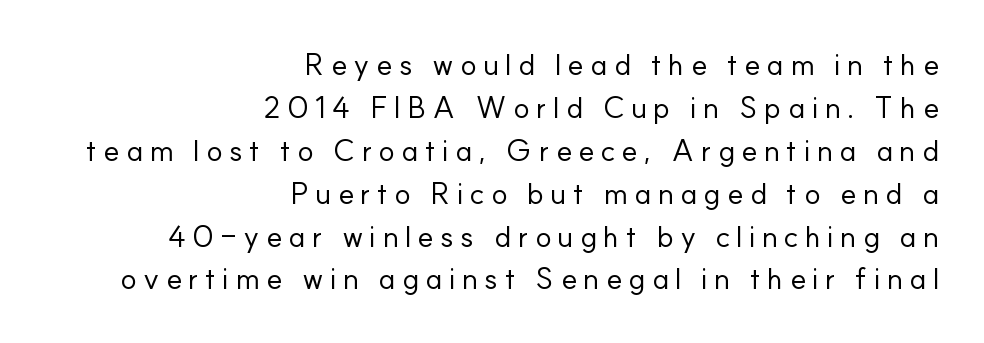
{"serif": "no", "italic": "no", "bold": "no", "weight": "regular", "width": "normal", "stroke_contrast": "low", "x_height": "small", "monospaced": "no", "underline": "no", "align": "right", "line_spacing": "normal", "line_spacing_ratio": 1.43, "letter_spacing": "wide", "letter_spacing_em": 0.21, "glyph_px": 30}
